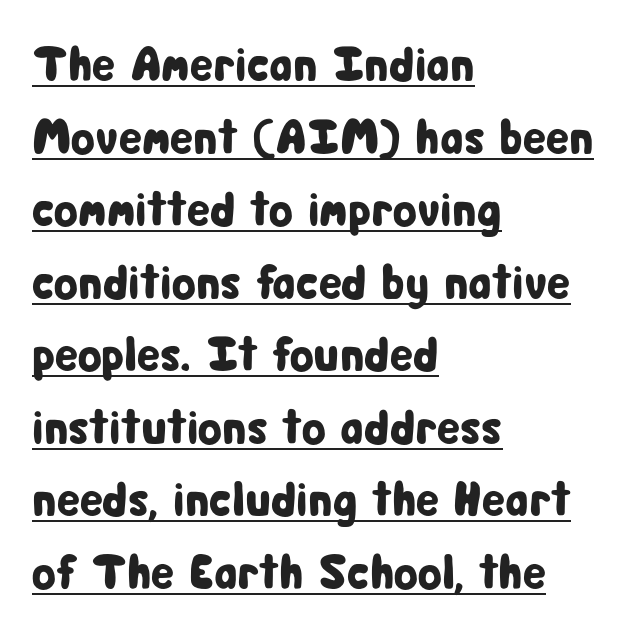
The lines in this sample share a left origin and differ only in where they stop. The vertical gap from one line to the next is medium. Underlined type. The typeface chosen for these lines omits serifs.
